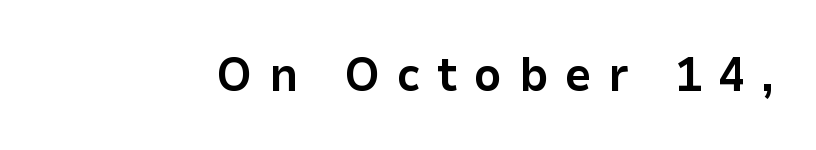
A roman cut, with each character standing at attention. Proportional: the letters do not fall into vertical columns. The letters carry no serifs — their stems end cleanly without finishing strokes. These lines have a slow, spaced-out rhythm from letter to letter. Decoration check: the copy has no underline. These words are printed bold, with thick strokes throughout.
